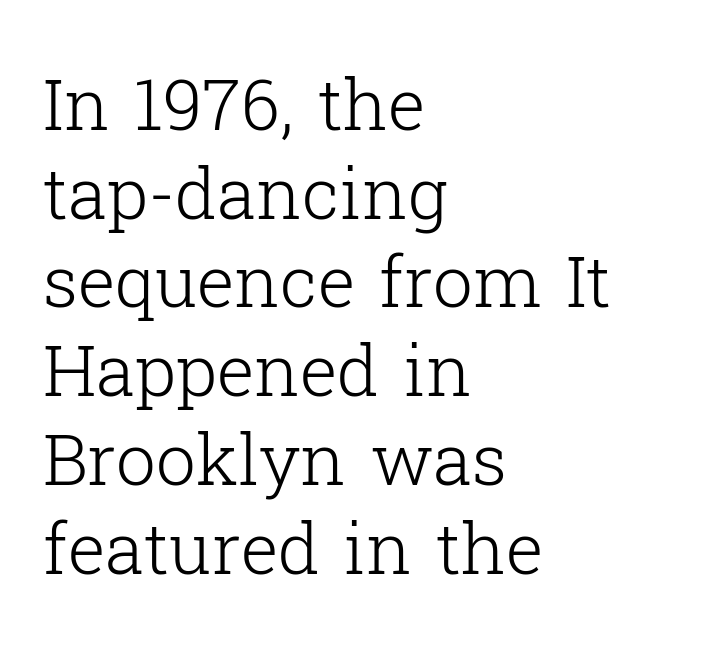
{"serif": "yes", "italic": "no", "bold": "no", "weight": "light", "width": "normal", "stroke_contrast": "low", "x_height": "medium", "monospaced": "no", "underline": "no", "align": "left", "line_spacing": "normal", "line_spacing_ratio": 1.25, "letter_spacing": "normal", "letter_spacing_em": 0.0, "glyph_px": 71}
